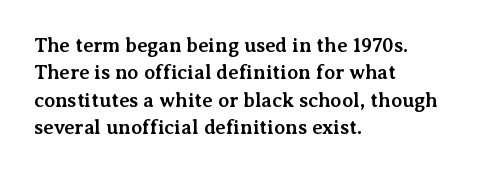
The image shows 20 px bold type, upright; set left-aligned, normal line spacing (1.37x), normal letter spacing, not underlined.
